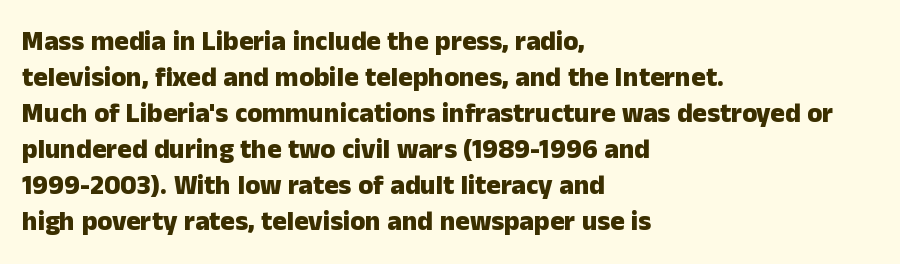
Is there much room between lines? A standard amount, neither cramped nor airy. This rendering features lettering with no underline. The typography opts for an upright posture over an oblique one. Standard letterfit; no display-style spreading of the glyphs. Line starts are locked; line ends wander. Heavy-handed strokes throughout: this text is bold.
